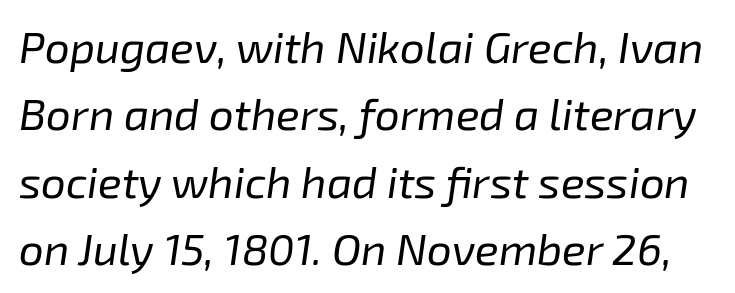
The image shows 44 px regular-weight type, italic (leaning right); set normal line spacing (1.53x), normal letter spacing, not underlined; low stroke contrast and a medium x-height.
